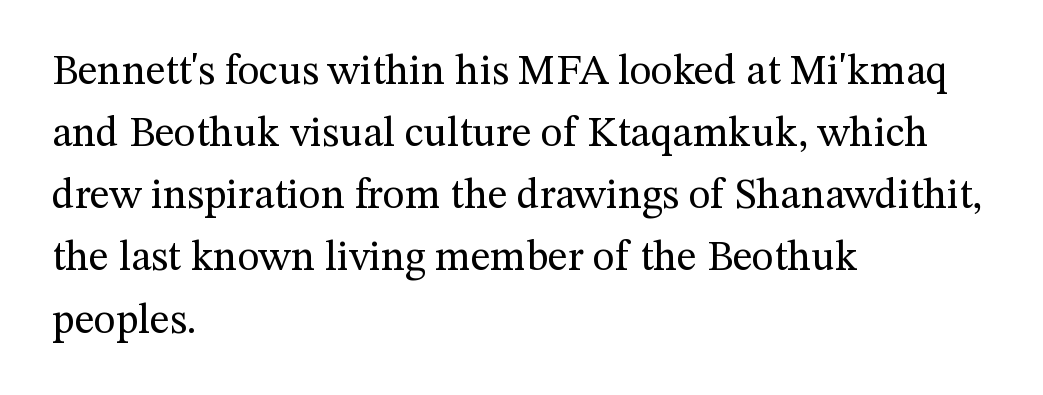
{"serif": "yes", "italic": "no", "bold": "no", "weight": "regular", "width": "normal", "stroke_contrast": "medium", "x_height": "medium", "monospaced": "no", "underline": "no", "align": "left", "line_spacing": "normal", "line_spacing_ratio": 1.48, "letter_spacing": "normal", "letter_spacing_em": 0.0, "glyph_px": 42}
